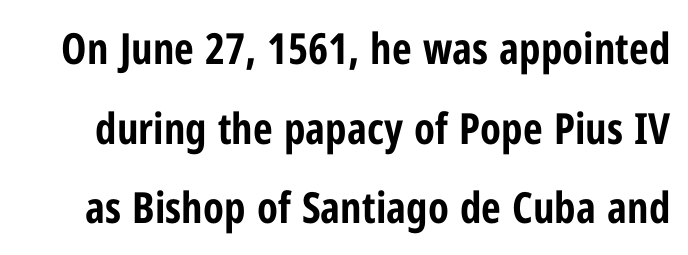
{"serif": "no", "italic": "no", "bold": "yes", "weight": "bold", "width": "condensed", "stroke_contrast": "low", "x_height": "medium", "monospaced": "no", "underline": "no", "line_spacing_ratio": 1.85, "letter_spacing": "normal", "letter_spacing_em": 0.0, "glyph_px": 43}
